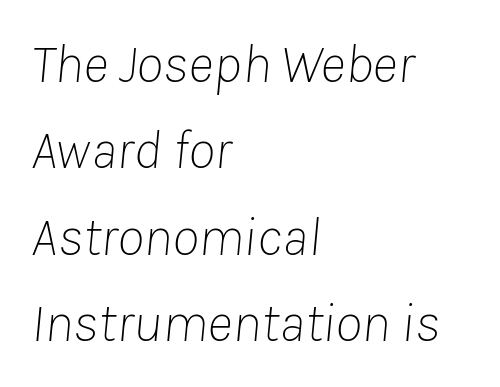
The image shows 55 px thin type, italic (leaning right); set left-aligned, normal line spacing (1.57x), normal letter spacing, not underlined; low stroke contrast and a medium x-height.
